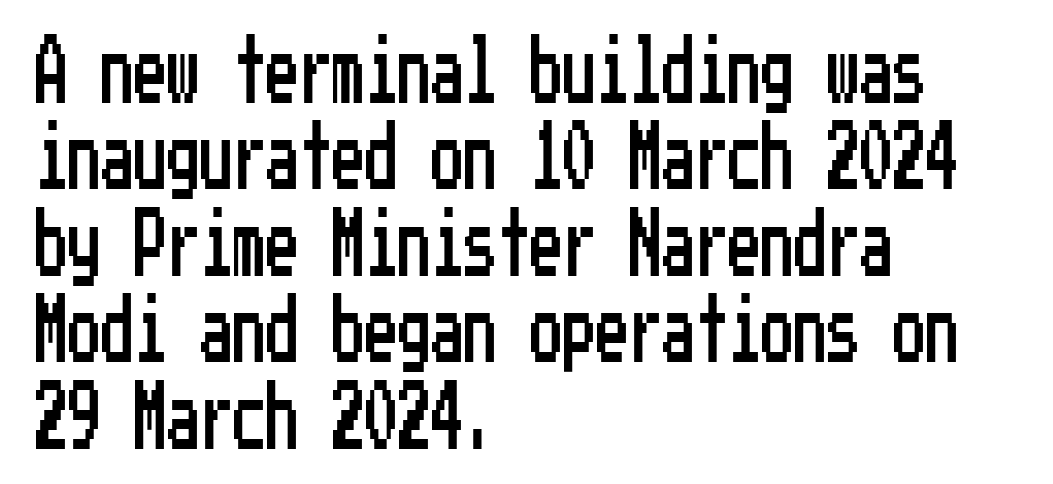
The image shows 66 px condensed sans-serif type, upright; set left-aligned, normal line spacing (1.31x), normal letter spacing, not underlined; low stroke contrast and a medium x-height.
